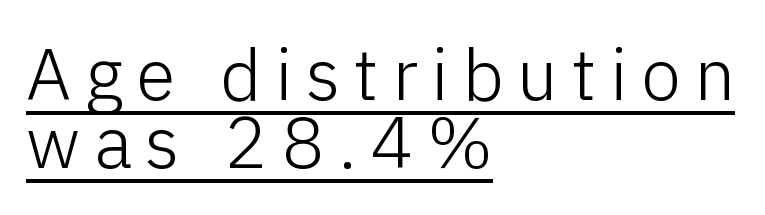
Baseline-to-baseline distance is barely more than the letter height. These lines are rendered in a variable-pitch font. Italic: no, the glyphs are upright roman. Bold? No — there's no thickening of the strokes. Somebody hit Ctrl+U on this one — the words are underlined. Classification — sans serif.
